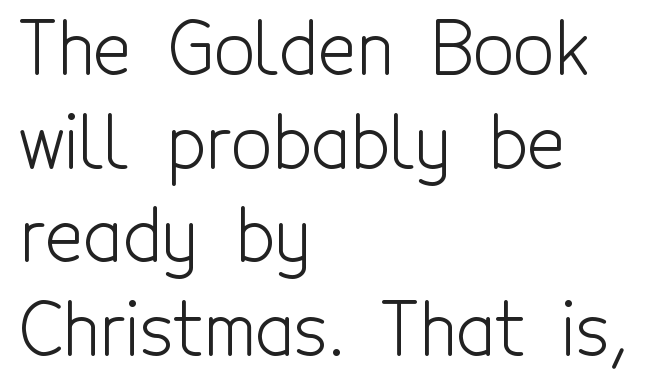
{"serif": "no", "italic": "no", "bold": "no", "weight": "light", "width": "condensed", "x_height": "medium", "monospaced": "no", "underline": "no", "align": "left", "line_spacing": "normal", "line_spacing_ratio": 1.3, "letter_spacing": "normal", "letter_spacing_em": 0.0, "glyph_px": 72}
